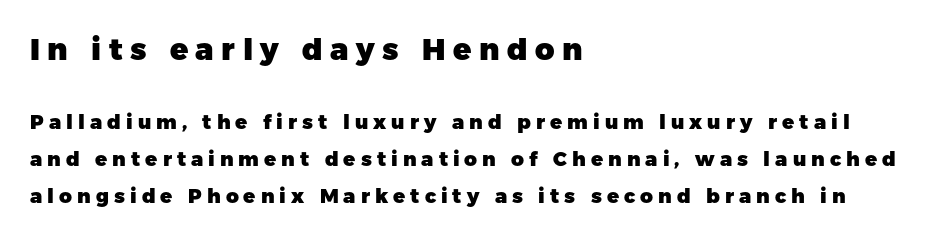
Glyph-to-glyph distance is far greater than everyday printed text. Check where the strokes stop: nothing finishes them off — pure sans. Each line starts at the same left margin while the right side varies. The typography opts for an upright posture over an oblique one. The space directly below the letters is spotless.
